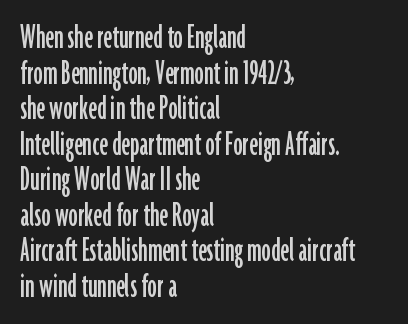
Is there any slant? The stems are plumb. Descender tails drop into unmarked territory. If you measured baseline to baseline, you'd find a short distance. Does the type have serifs? No, each stem ends abruptly. Leftover space on each line is placed entirely after the last word.
